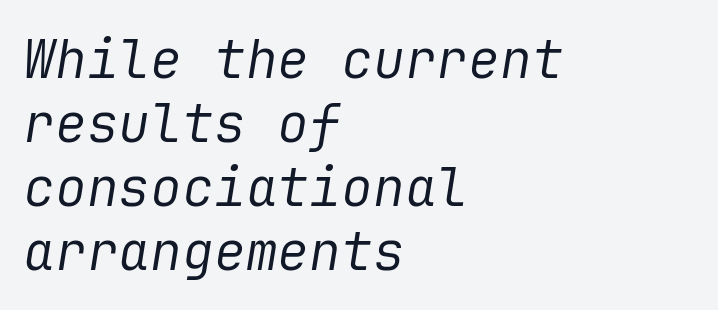
Q: Is the text bold? A: No.
Q: Is the text italic (slanted)? A: Yes, it leans right by about 9 degrees.
Q: Is the text underlined? A: No.
Q: How is the paragraph aligned? A: Left-aligned.
Q: Is the spacing between letters normal or unusually wide? A: Normal.
Q: Width (condensed, normal, or wide)? A: Normal.
Q: Stroke contrast? A: Low.
Q: x-height? A: Medium.
